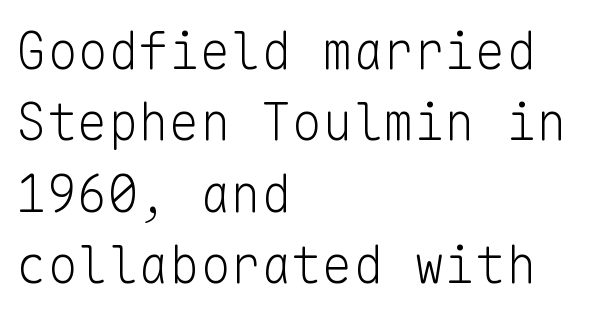
{"serif": "no", "italic": "no", "bold": "no", "weight": "light", "width": "normal", "stroke_contrast": "low", "x_height": "medium", "monospaced": "yes", "underline": "no", "align": "left", "line_spacing": "normal", "line_spacing_ratio": 1.4, "letter_spacing": "normal", "letter_spacing_em": 0.0, "glyph_px": 51}
